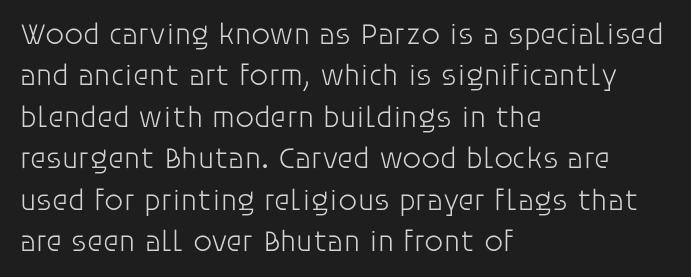
{"serif": "no", "italic": "no", "bold": "no", "weight": "light", "width": "normal", "stroke_contrast": "low", "x_height": "large", "monospaced": "no", "underline": "no", "align": "left", "line_spacing": "normal", "line_spacing_ratio": 1.38, "letter_spacing": "normal", "letter_spacing_em": 0.0, "glyph_px": 30}
